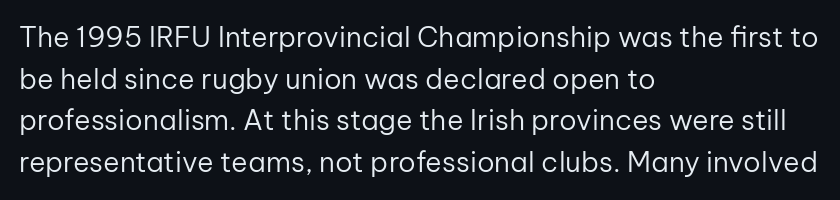
The image shows 28 px regular-weight sans-serif type, upright; set left-aligned, normal line spacing (1.49x), normal letter spacing, not underlined; low stroke contrast and a medium x-height.
